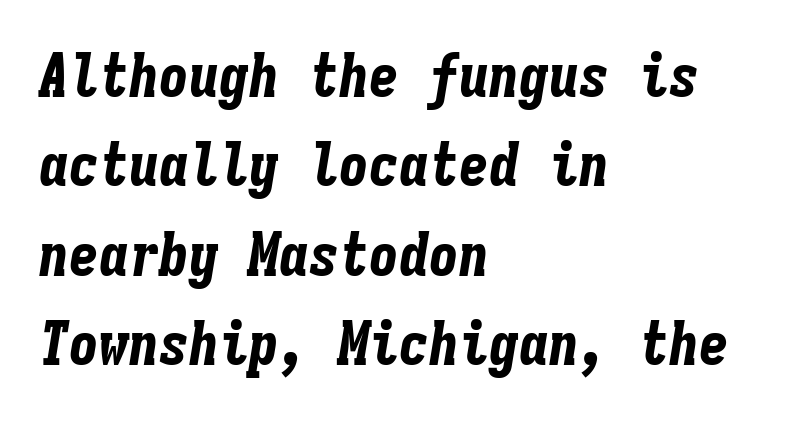
The image shows 60 px bold, condensed type, italic (leaning right), monospaced; set left-aligned, normal line spacing (1.49x), normal letter spacing, not underlined; low stroke contrast and a medium x-height.
